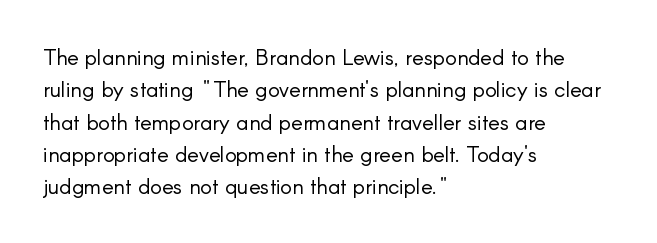
Q: Is the text bold? A: No.
Q: Is the text italic (slanted)? A: No, it is upright.
Q: Is the text underlined? A: No.
Q: How is the paragraph aligned? A: Left-aligned.
Q: Is the spacing between letters normal or unusually wide? A: Normal.
Q: Is the spacing between lines tight, normal or loose? A: Normal.
